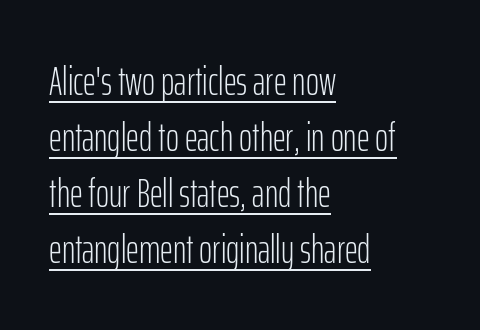
{"serif": "no", "italic": "no", "bold": "no", "weight": "light", "width": "condensed", "stroke_contrast": "low", "x_height": "medium", "monospaced": "no", "underline": "yes", "align": "left", "line_spacing": "normal", "line_spacing_ratio": 1.4, "letter_spacing": "normal", "letter_spacing_em": 0.0, "glyph_px": 40}
